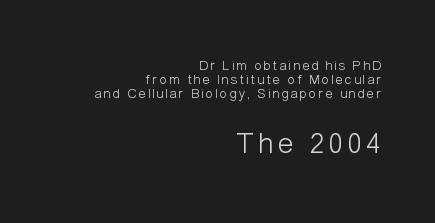
{"serif": "no", "italic": "no", "bold": "no", "weight": "light", "width": "condensed", "stroke_contrast": "low", "x_height": "medium", "monospaced": "no", "underline": "no", "align": "right", "line_spacing": "tight", "line_spacing_ratio": 1.01, "larger_block": "second", "size_ratio": 2.14, "glyph_px": 30}
